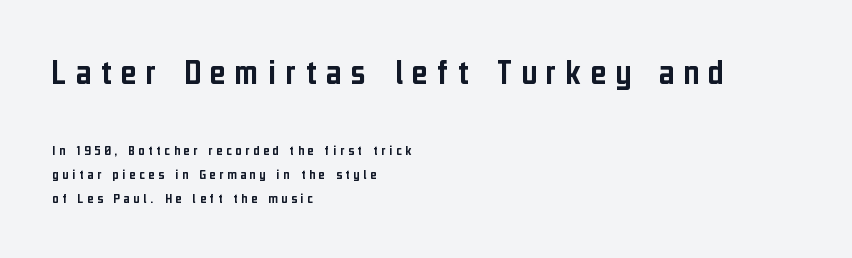
{"serif": "no", "italic": "no", "width": "condensed", "stroke_contrast": "low", "x_height": "medium", "monospaced": "no", "underline": "no", "align": "left", "line_spacing": "normal", "line_spacing_ratio": 1.58, "letter_spacing": "wide", "letter_spacing_em": 0.24, "larger_block": "first", "size_ratio": 2.53, "glyph_px": 38}
